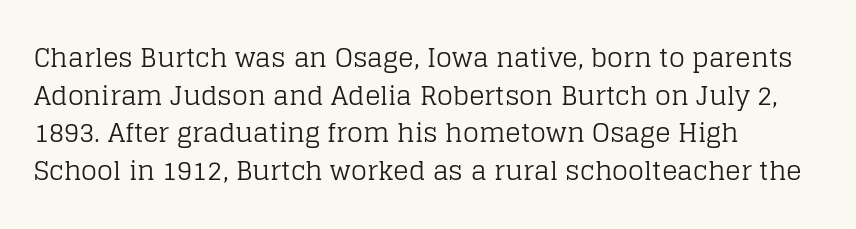
Q: Is the text bold? A: No.
Q: Is the text italic (slanted)? A: No, it is upright.
Q: Is the text underlined? A: No.
Q: How is the paragraph aligned? A: Left-aligned.
Q: Is the spacing between letters normal or unusually wide? A: Normal.
Q: Is the spacing between lines tight, normal or loose? A: Normal.
